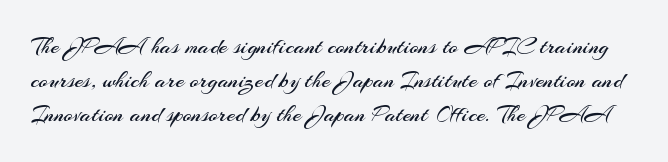
Q: Is the text bold? A: No.
Q: Is the text italic (slanted)? A: Yes.
Q: Is the text underlined? A: No.
Q: Is the spacing between letters normal or unusually wide? A: Normal.
Q: Is the spacing between lines tight, normal or loose? A: Normal.
